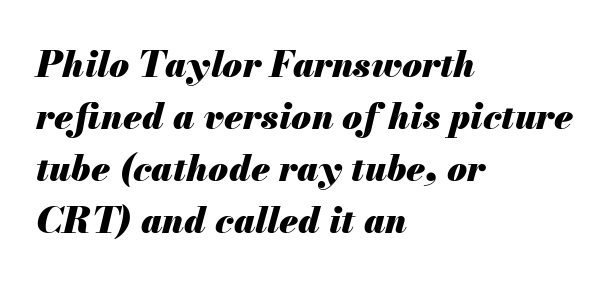
Q: Is the text bold? A: Yes.
Q: Is the text italic (slanted)? A: Yes, it leans right by about 13 degrees.
Q: Is the text underlined? A: No.
Q: How is the paragraph aligned? A: Left-aligned.
Q: Is the spacing between letters normal or unusually wide? A: Normal.
Q: Is the spacing between lines tight, normal or loose? A: Normal.
Q: Width (condensed, normal, or wide)? A: Normal.
Q: Stroke contrast? A: Medium.
Q: x-height? A: Small.
Q: Monospaced? A: No.
